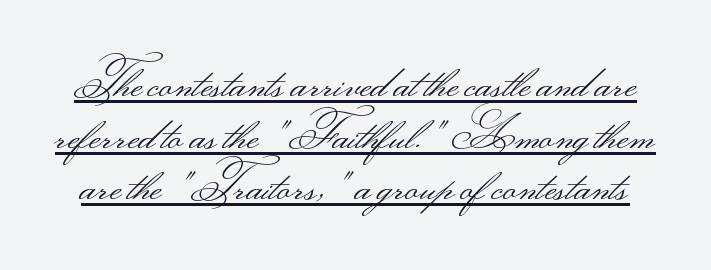
{"serif": "no", "bold": "no", "weight": "light", "width": "wide", "stroke_contrast": "medium", "monospaced": "no", "underline": "yes", "line_spacing": "tight", "line_spacing_ratio": 1.15, "letter_spacing": "normal", "letter_spacing_em": 0.0, "glyph_px": 45}
